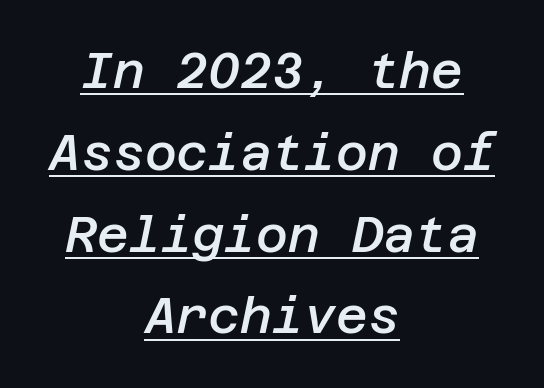
The designer left line spacing at the default. Look at the stroke-to-counter ratio: somewhat heavy, a semibold. Where is the straight margin? There isn't one; the lines are centered. Does a line run under the words? Yes, clearly.
